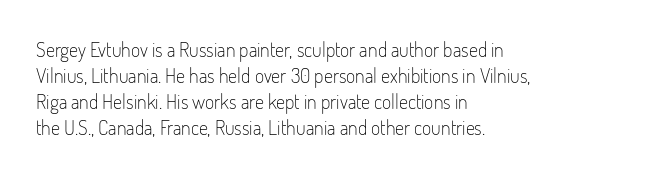
Q: Is the text bold? A: No.
Q: Is the text italic (slanted)? A: No, it is upright.
Q: Is the text underlined? A: No.
Q: How is the paragraph aligned? A: Left-aligned.
Q: Is the spacing between letters normal or unusually wide? A: Normal.
Q: Is the spacing between lines tight, normal or loose? A: Normal.
